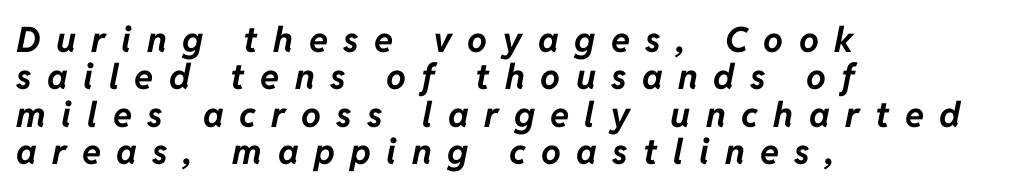
Spacing between characters has been opened up far beyond the box default. The lettering tilts uniformly, giving the passage an italic look. The baseline area is clear. You could not count columns in this text — the font is proportionally spaced. All the whitespace from short lines collects on the right. Compared with typical paragraphs, the rows here are closer together.
